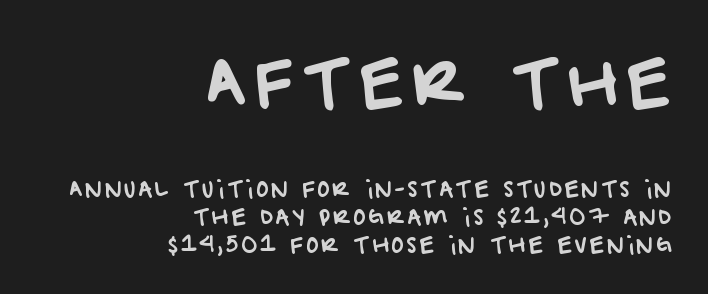
{"serif": "no", "width": "normal", "stroke_contrast": "low", "x_height": "large", "monospaced": "no", "underline": "no", "align": "right", "line_spacing": "normal", "line_spacing_ratio": 1.34, "larger_block": "first", "size_ratio": 3.05, "glyph_px": 64}
